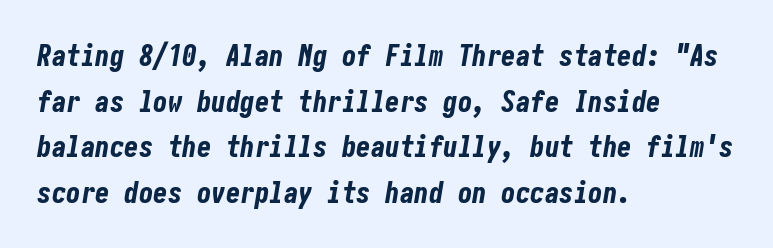
Q: Is the text bold? A: Yes.
Q: Is the text italic (slanted)? A: Yes, it leans right by about 10 degrees.
Q: Is the text underlined? A: No.
Q: How is the paragraph aligned? A: Left-aligned.
Q: Is the spacing between letters normal or unusually wide? A: Normal.
Q: Is the spacing between lines tight, normal or loose? A: Normal.
Q: Width (condensed, normal, or wide)? A: Condensed.
Q: Stroke contrast? A: Low.
Q: x-height? A: Medium.
